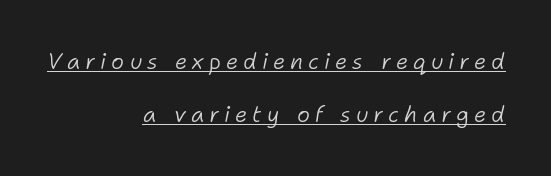
Q: Is the text bold? A: No.
Q: Is the text italic (slanted)? A: Yes, it leans right by about 11 degrees.
Q: Is the text underlined? A: Yes.
Q: How is the paragraph aligned? A: Right-aligned.
Q: Is the spacing between letters normal or unusually wide? A: Unusually wide.
Q: Is the spacing between lines tight, normal or loose? A: Loose.
